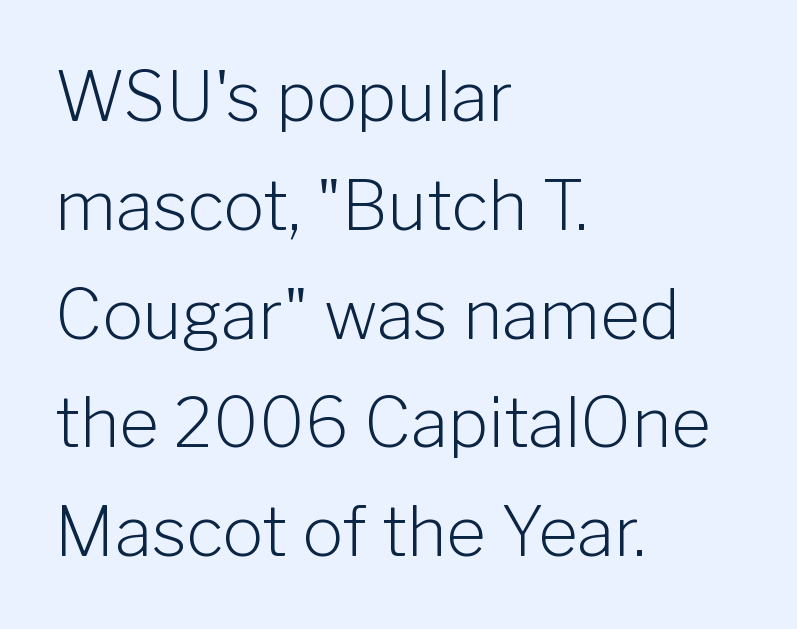
Q: Is the text bold? A: No.
Q: Is the text italic (slanted)? A: No, it is upright.
Q: Is the typeface a serif or a sans-serif typeface? A: Sans-serif.
Q: Is the text underlined? A: No.
Q: How is the paragraph aligned? A: Left-aligned.
Q: Is the spacing between letters normal or unusually wide? A: Normal.
Q: Is the spacing between lines tight, normal or loose? A: Normal.
Q: Width (condensed, normal, or wide)? A: Normal.
Q: Stroke contrast? A: Low.
Q: x-height? A: Medium.
Q: Monospaced? A: No.
